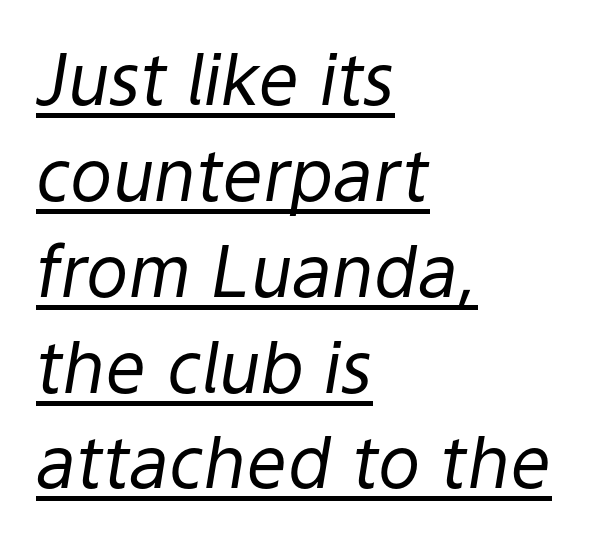
Q: Is the text bold? A: No.
Q: Is the text italic (slanted)? A: Yes, it leans right by about 9 degrees.
Q: Is the text underlined? A: Yes.
Q: How is the paragraph aligned? A: Left-aligned.
Q: Is the spacing between letters normal or unusually wide? A: Normal.
Q: Is the spacing between lines tight, normal or loose? A: Normal.
Q: Width (condensed, normal, or wide)? A: Normal.
Q: Stroke contrast? A: Low.
Q: x-height? A: Medium.
Q: Monospaced? A: No.
